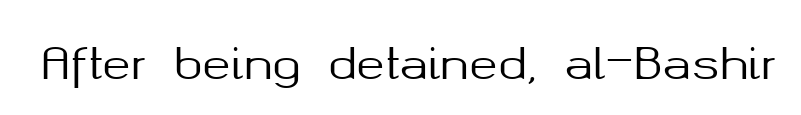
{"serif": "no", "italic": "no", "width": "normal", "stroke_contrast": "medium", "x_height": "medium", "monospaced": "no", "underline": "no", "letter_spacing": "normal", "letter_spacing_em": 0.0, "glyph_px": 43}
